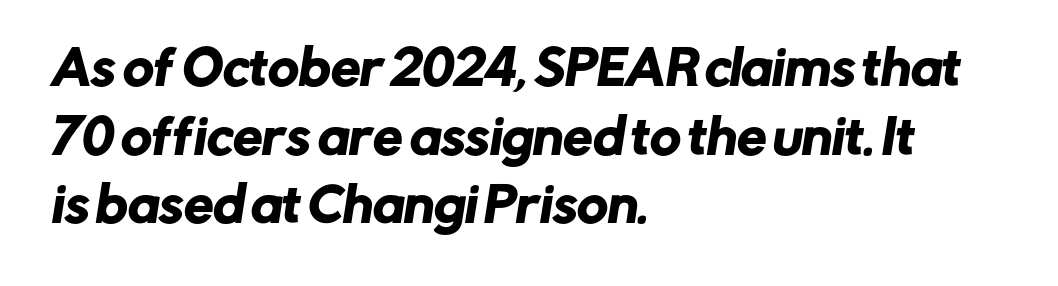
Q: Is the typeface a serif or a sans-serif typeface? A: Sans-serif.
Q: Is the text underlined? A: No.
Q: How is the paragraph aligned? A: Left-aligned.
Q: Is the spacing between letters normal or unusually wide? A: Normal.
Q: Is the spacing between lines tight, normal or loose? A: Normal.
Q: Width (condensed, normal, or wide)? A: Normal.
Q: Stroke contrast? A: Low.
Q: x-height? A: Medium.
Q: Monospaced? A: No.
